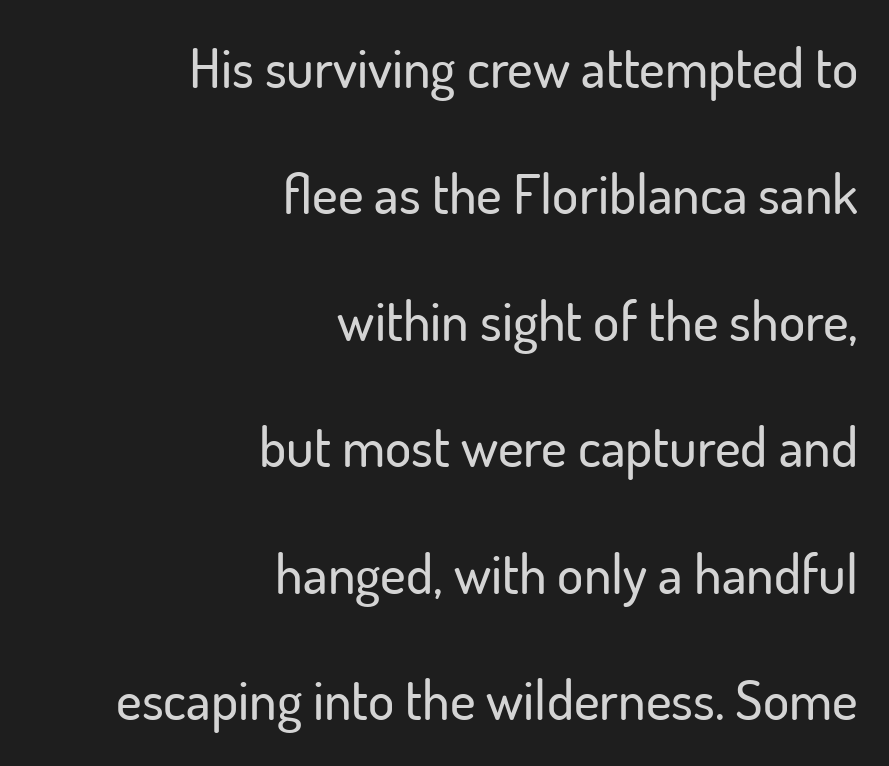
{"serif": "no", "italic": "no", "width": "normal", "stroke_contrast": "low", "x_height": "small", "monospaced": "no", "underline": "no", "align": "right", "line_spacing": "loose", "line_spacing_ratio": 2.3, "letter_spacing": "normal", "letter_spacing_em": 0.0, "glyph_px": 55}
